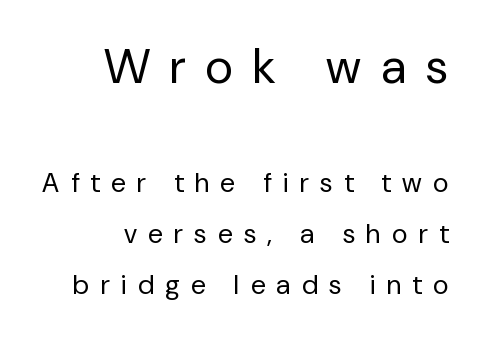
{"serif": "no", "italic": "no", "bold": "no", "weight": "regular", "width": "normal", "stroke_contrast": "low", "x_height": "medium", "monospaced": "no", "underline": "no", "align": "right", "line_spacing": "loose", "line_spacing_ratio": 1.9, "letter_spacing": "wide", "letter_spacing_em": 0.42, "larger_block": "first", "size_ratio": 1.78, "glyph_px": 48}
